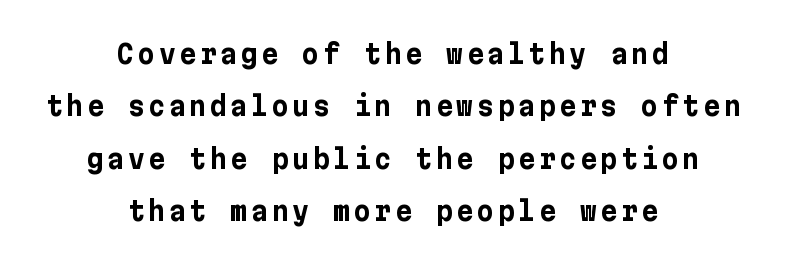
The image shows 26 px bold type, upright; set centered, loose line spacing (2.01x), not underlined.
